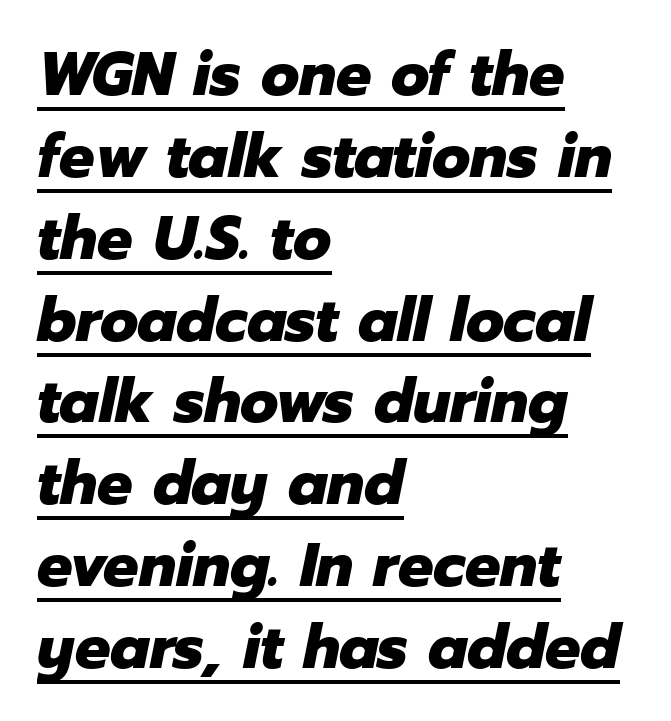
Q: Is the text bold? A: Yes.
Q: Is the text italic (slanted)? A: Yes, it leans right by about 12 degrees.
Q: Is the text underlined? A: Yes.
Q: How is the paragraph aligned? A: Left-aligned.
Q: Is the spacing between letters normal or unusually wide? A: Normal.
Q: Is the spacing between lines tight, normal or loose? A: Normal.
Q: Width (condensed, normal, or wide)? A: Normal.
Q: Stroke contrast? A: Low.
Q: x-height? A: Medium.
Q: Monospaced? A: No.
